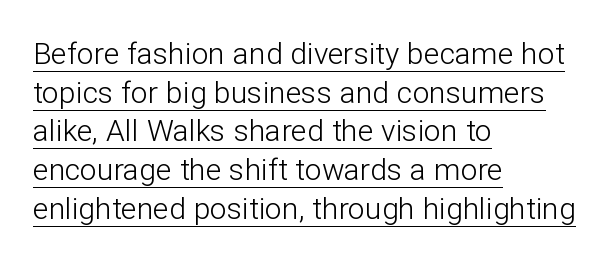
Q: Is the text bold? A: No.
Q: Is the text italic (slanted)? A: No, it is upright.
Q: Is the typeface a serif or a sans-serif typeface? A: Sans-serif.
Q: Is the text underlined? A: Yes.
Q: How is the paragraph aligned? A: Left-aligned.
Q: Is the spacing between letters normal or unusually wide? A: Normal.
Q: Is the spacing between lines tight, normal or loose? A: Normal.
Q: Width (condensed, normal, or wide)? A: Normal.
Q: Stroke contrast? A: Low.
Q: x-height? A: Medium.
Q: Monospaced? A: No.
